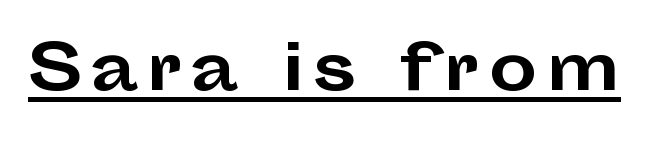
{"serif": "no", "italic": "no", "bold": "yes", "weight": "bold", "width": "wide", "stroke_contrast": "low", "x_height": "medium", "monospaced": "no", "underline": "yes", "glyph_px": 61}
